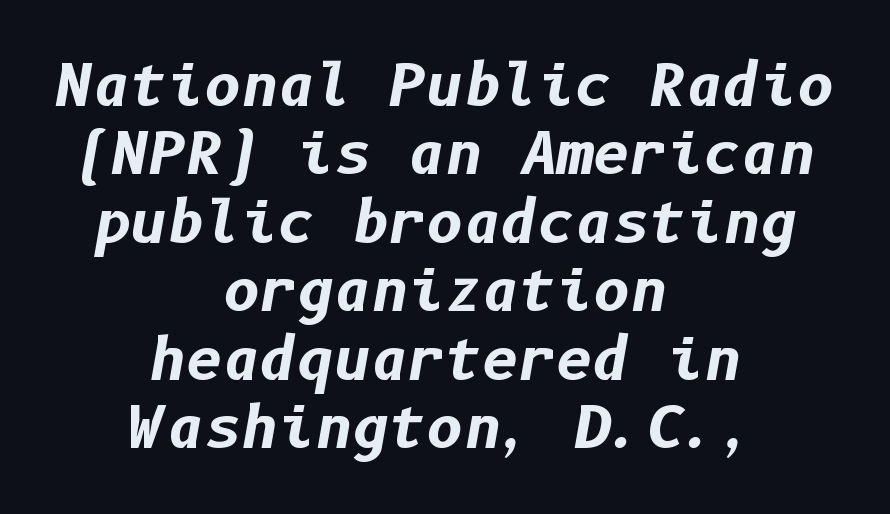
Does extra space separate the letters? No, they use regular spacing. Clear beneath every line of the passage. The font's italic variant was chosen for this text. Does the weight exceed regular? Yes, all the way to bold. Typeset on center — no edge is straight.
